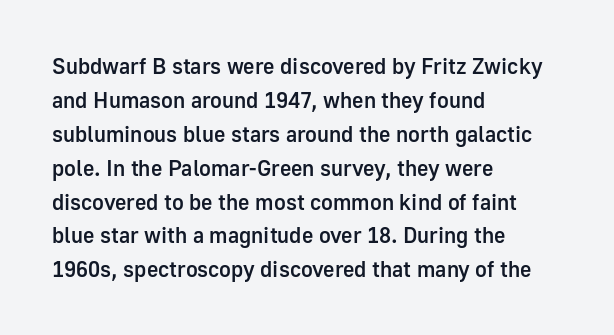
Q: Is the text bold? A: Semi-bold.
Q: Is the text italic (slanted)? A: No, it is upright.
Q: Is the text underlined? A: No.
Q: How is the paragraph aligned? A: Left-aligned.
Q: Is the spacing between letters normal or unusually wide? A: Normal.
Q: Is the spacing between lines tight, normal or loose? A: Normal.
